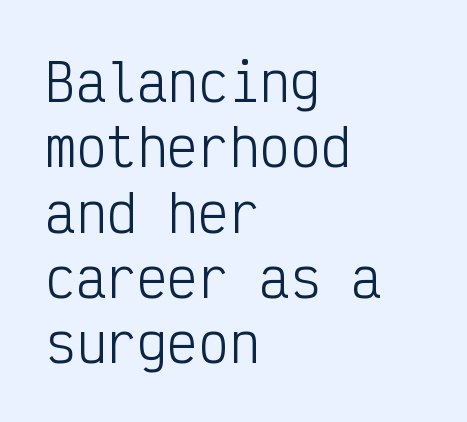
Descenders are the only things crossing below the line. Horizontally, the lines are justified to the leading edge only. In terms of leading, this rendering sits right in the middle. The weight tops out at a normal text grade.
